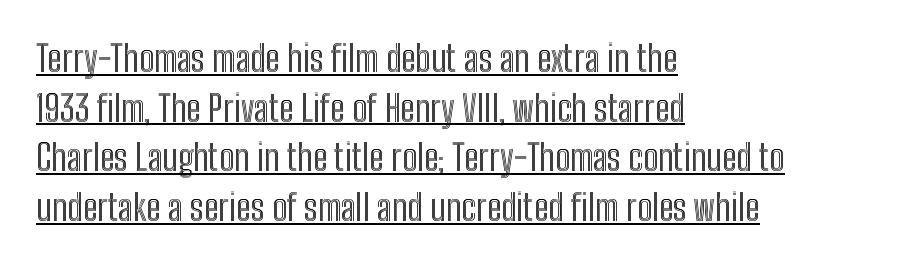
This sample carries an underscore along the baseline area. The letters advance in unequal steps, a hallmark of proportional type. Line starts are locked; line ends wander. The lettering stays uniformly vertical, giving the passage a roman look. These lines keep a tight, regular rhythm from letter to letter.
